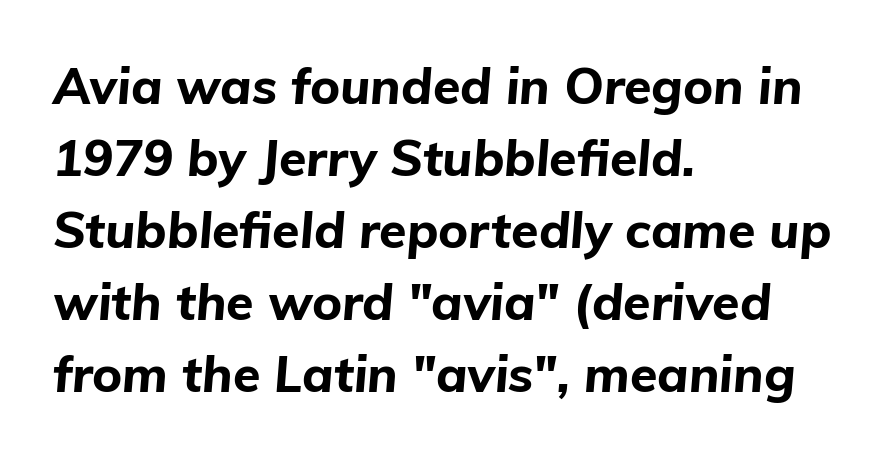
The image shows 50 px bold type, italic (leaning right); set left-aligned, normal line spacing (1.44x), normal letter spacing, not underlined; low stroke contrast and a medium x-height.
